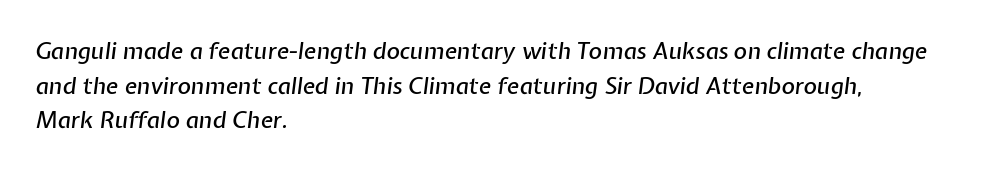
Q: Is the text italic (slanted)? A: Yes, it leans right by about 7 degrees.
Q: Is the text underlined? A: No.
Q: How is the paragraph aligned? A: Left-aligned.
Q: Is the spacing between letters normal or unusually wide? A: Normal.
Q: Is the spacing between lines tight, normal or loose? A: Normal.
